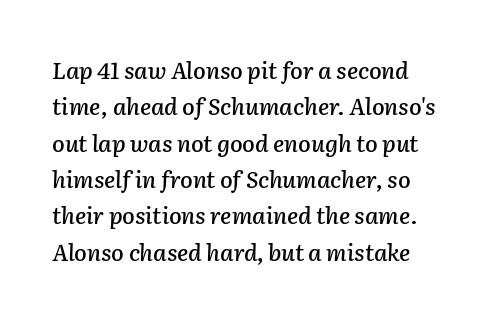
The image shows 23 px text type, italic (leaning right); set normal line spacing (1.58x), normal letter spacing, not underlined.
